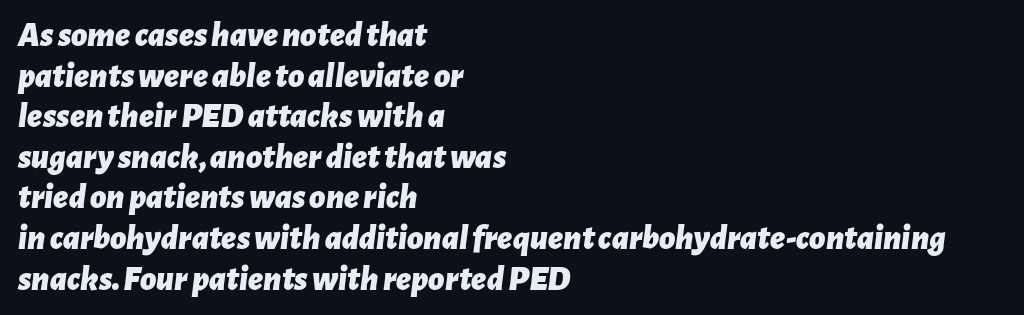
The image shows 35 px bold type, italic (leaning right); set left-aligned, line spacing 1.16x, normal letter spacing, not underlined; low stroke contrast and a medium x-height.
